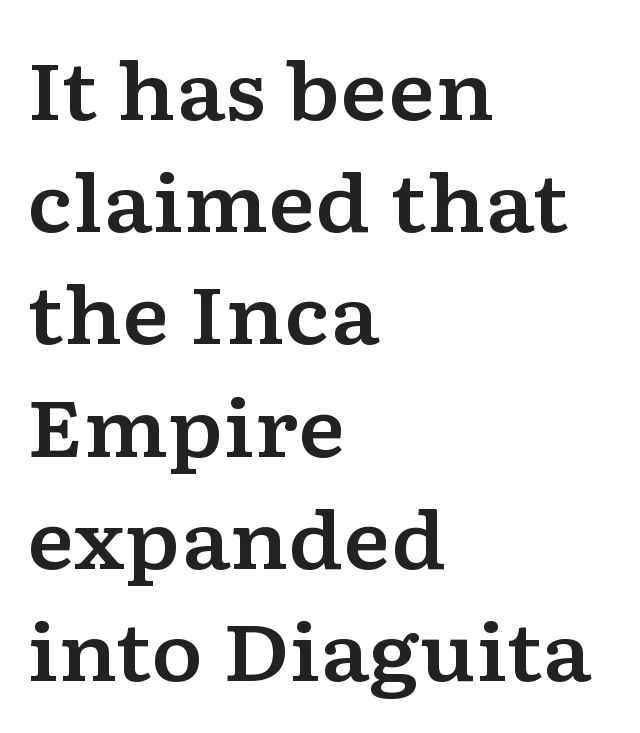
The image shows 79 px wide serif type, upright; set left-aligned, normal line spacing (1.42x), normal letter spacing, not underlined; low stroke contrast and a medium x-height.
